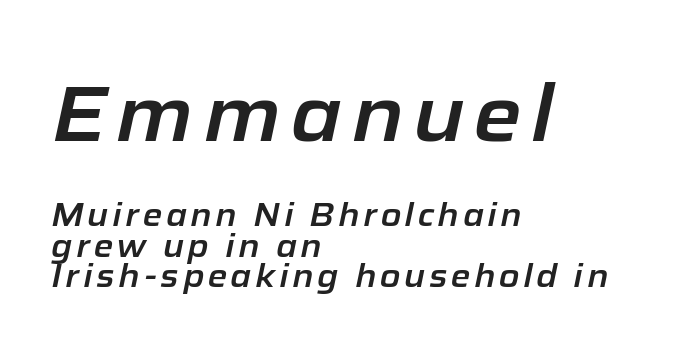
Plain, unruled lines of type. Leading is clearly below the norm, producing a dense column. Casual observation: everything's shoved over to the left. There's an unmistakable incline to the writing here. Is this a fixed-width face? No — the glyphs have proportional, varying widths.
